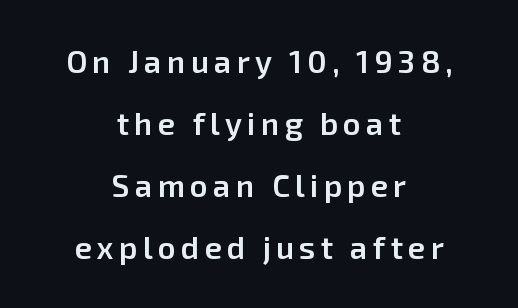
{"serif": "no", "italic": "no", "bold": "semi", "weight": "semibold", "width": "normal", "stroke_contrast": "low", "x_height": "medium", "monospaced": "no", "underline": "no", "align": "center", "line_spacing": "loose", "line_spacing_ratio": 2.0, "glyph_px": 31}
